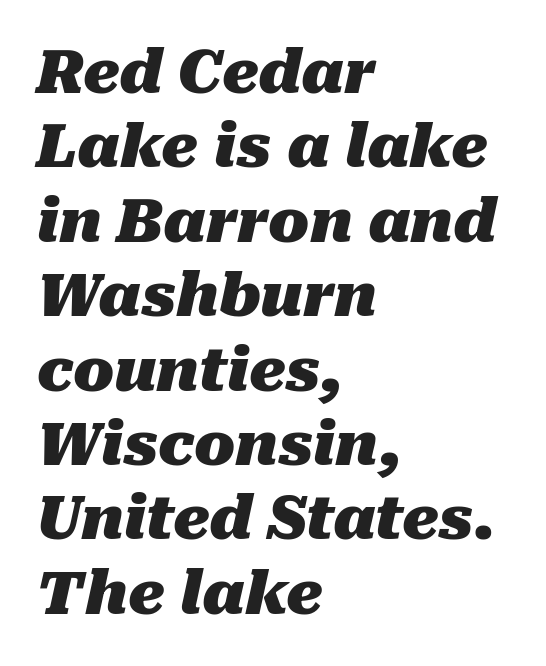
{"italic": "yes", "lean": "right", "slant_degrees": 10, "bold": "yes", "weight": "heavy", "width": "normal", "stroke_contrast": "medium", "x_height": "medium", "monospaced": "no", "underline": "no", "align": "left", "line_spacing_ratio": 1.24, "letter_spacing": "normal", "letter_spacing_em": 0.0, "glyph_px": 60}
